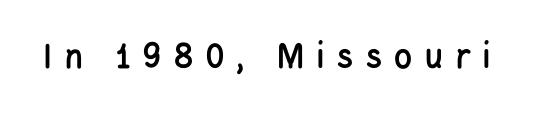
{"serif": "no", "italic": "no", "width": "condensed", "stroke_contrast": "low", "x_height": "large", "monospaced": "no", "underline": "no", "letter_spacing": "wide", "letter_spacing_em": 0.28, "glyph_px": 39}
